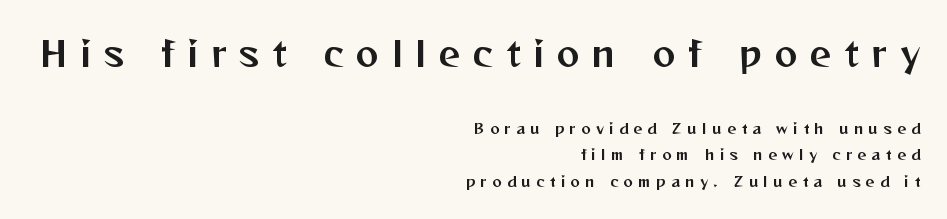
Q: Is the text italic (slanted)? A: No, it is upright.
Q: Is the typeface a serif or a sans-serif typeface? A: Sans-serif.
Q: Is the text underlined? A: No.
Q: How is the paragraph aligned? A: Right-aligned.
Q: Is the spacing between letters normal or unusually wide? A: Unusually wide.
Q: Which block of text is set in a larger size, the first (top) or the second (bottom)? A: The first (top) one.
Q: Width (condensed, normal, or wide)? A: Normal.
Q: Stroke contrast? A: Medium.
Q: x-height? A: Medium.
Q: Monospaced? A: No.
